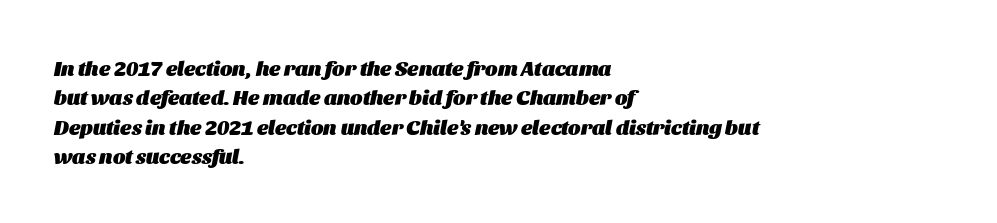
Q: Is the text bold? A: Yes.
Q: Is the text italic (slanted)? A: Yes, it leans right by about 11 degrees.
Q: Is the text underlined? A: No.
Q: How is the paragraph aligned? A: Left-aligned.
Q: Is the spacing between letters normal or unusually wide? A: Normal.
Q: Is the spacing between lines tight, normal or loose? A: Normal.
